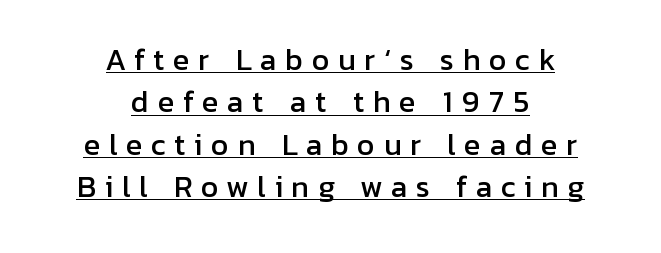
The rendering positions every line midway between the sides. The axis of the letterforms is exactly vertical. Font category for this specimen: sans-serif. You could not count columns in this text — the font is proportionally spaced. Is there an underline? Yes — a line sits under the letters.
